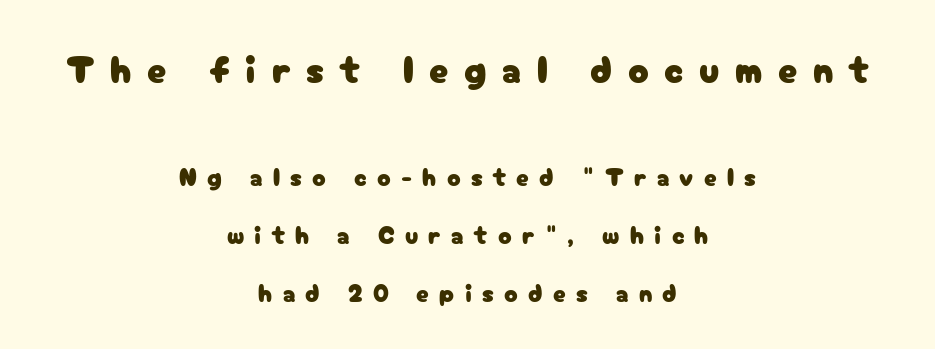
Spacing verdict: proportional, widths tailored to each character. Compared with typical body copy, the letter spacing here is much looser. The compositor balanced each line on the midline. This sample uses a sans-serif face. Notice the wide empty band between every row — that's loose leading.
